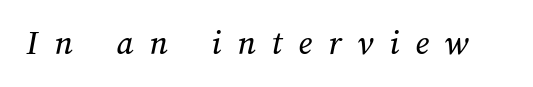
The image shows 35 px text type; set unusually wide letter spacing (+0.46 em), not underlined; medium stroke contrast and a medium x-height.
